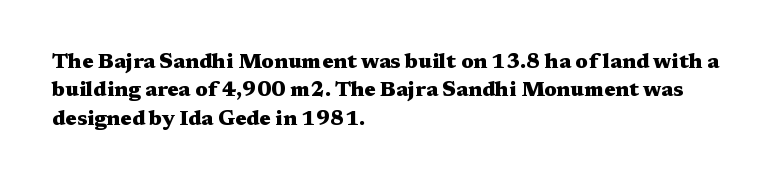
Q: Is the text bold? A: Yes.
Q: Is the text italic (slanted)? A: No, it is upright.
Q: Is the text underlined? A: No.
Q: How is the paragraph aligned? A: Left-aligned.
Q: Is the spacing between letters normal or unusually wide? A: Normal.
Q: Is the spacing between lines tight, normal or loose? A: Normal.
